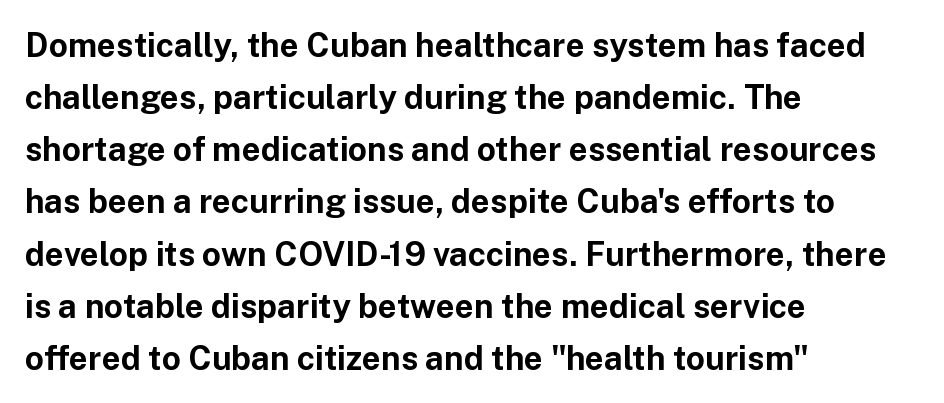
The image shows 33 px bold sans-serif type, upright; set left-aligned, normal line spacing (1.58x), normal letter spacing, not underlined; low stroke contrast and a medium x-height.
